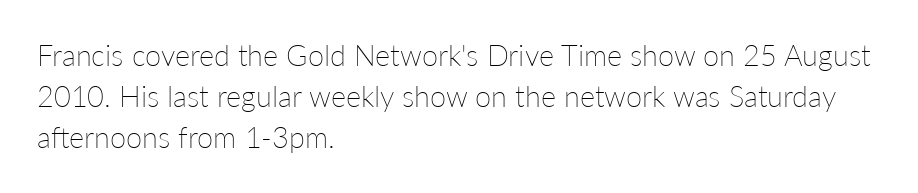
{"italic": "no", "bold": "no", "weight": "thin", "width": "normal", "stroke_contrast": "low", "x_height": "medium", "monospaced": "no", "underline": "no", "align": "left", "line_spacing": "normal", "line_spacing_ratio": 1.42, "letter_spacing": "normal", "letter_spacing_em": 0.0, "glyph_px": 29}
